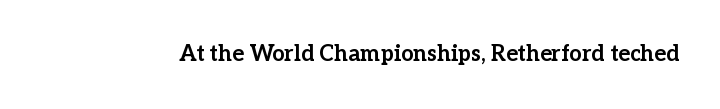
The image shows 22 px bold type, upright; set normal letter spacing, not underlined.
